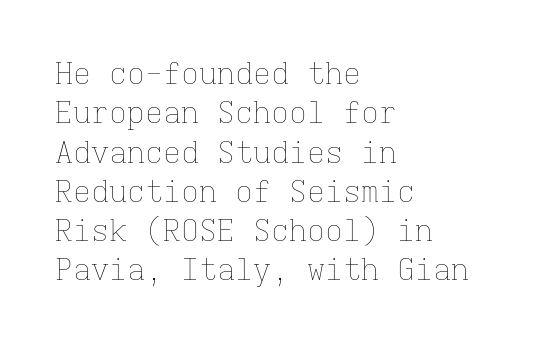
The image shows 30 px thin type, upright, monospaced; set left-aligned, normal line spacing (1.31x), normal letter spacing, not underlined; low stroke contrast and a medium x-height.
